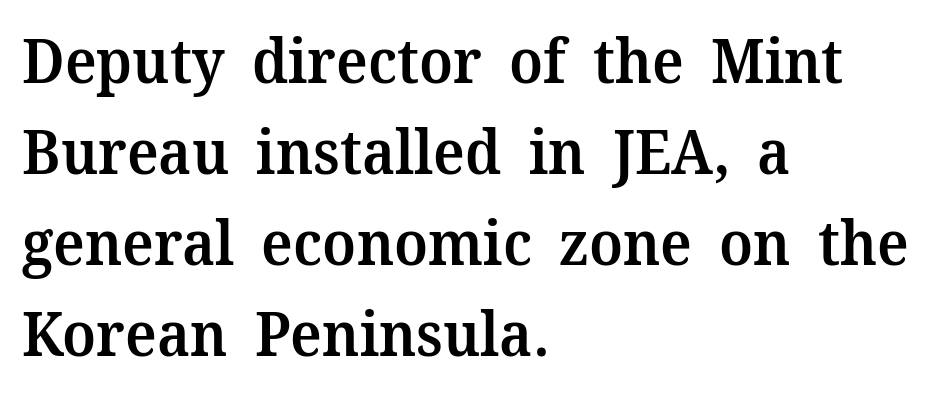
{"serif": "yes", "italic": "no", "bold": "semi", "weight": "semibold", "width": "normal", "stroke_contrast": "medium", "x_height": "medium", "monospaced": "no", "underline": "no", "align": "left", "line_spacing": "normal", "line_spacing_ratio": 1.49, "letter_spacing": "normal", "letter_spacing_em": 0.0, "glyph_px": 61}
